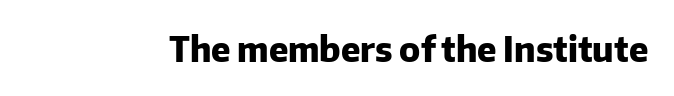
The type sits square on the baseline with zero lean. The face used here has the dense, thick strokes of a bold. Descenders hang freely into open space. The passage shown has conventional tracking throughout. The type family on display is of the sans-serif kind. Think of a printed novel: that variable character pitch is what you see here.
